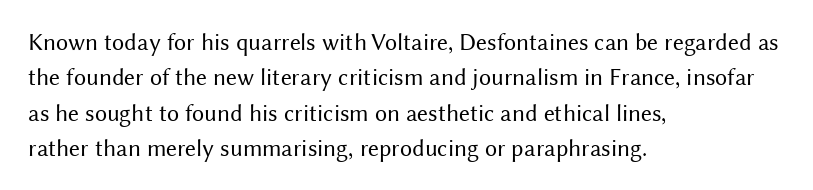
Tracking value appears to be zero — textbook default spacing. Posture: straight, roman, zero tilt. Leftover space on each line is placed entirely after the last word. This is not heavy type; no bold has been used.
